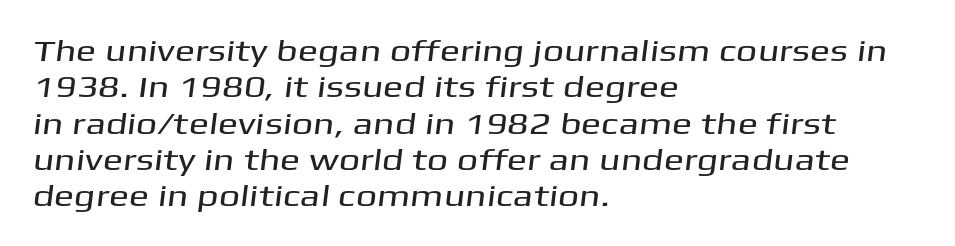
Q: Is the typeface a serif or a sans-serif typeface? A: Sans-serif.
Q: Is the text underlined? A: No.
Q: How is the paragraph aligned? A: Left-aligned.
Q: Is the spacing between letters normal or unusually wide? A: Normal.
Q: Width (condensed, normal, or wide)? A: Wide.
Q: Stroke contrast? A: Medium.
Q: x-height? A: Medium.
Q: Monospaced? A: No.
